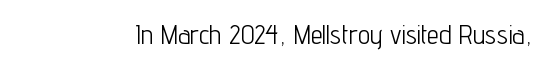
Has an underline been added? It has not. The type is set solid horizontally, with unmodified tracking. The characters are drawn with everyday or finer stroke widths. Every character sits straight up, as roman type does.
